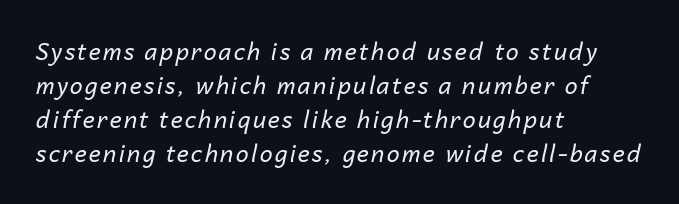
{"italic": "yes", "lean": "right", "slant_degrees": 14, "bold": "no", "underline": "no", "align": "left", "line_spacing": "normal", "line_spacing_ratio": 1.48, "glyph_px": 23}
